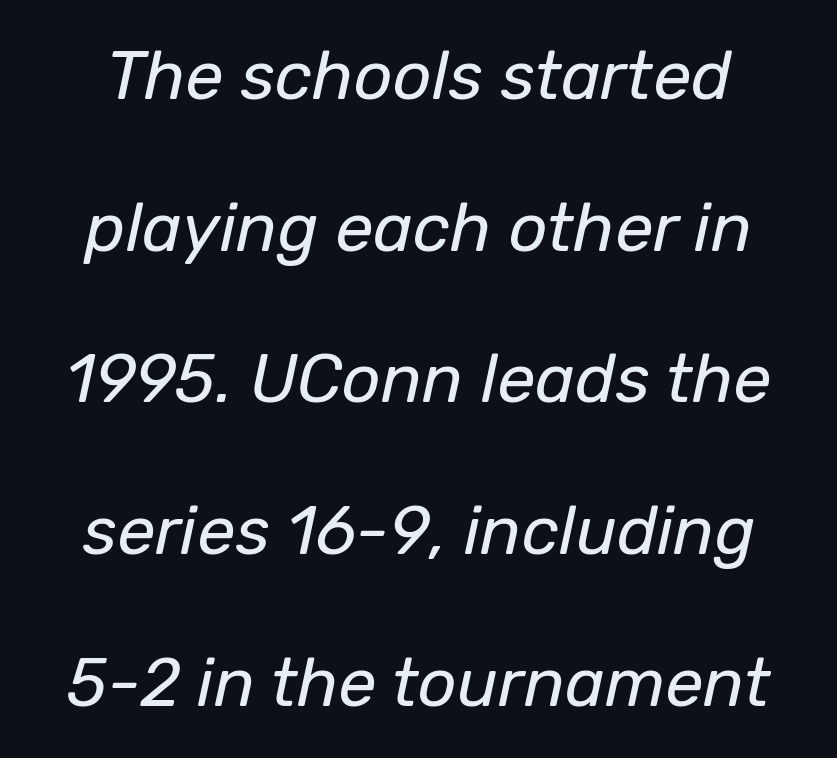
{"italic": "yes", "lean": "right", "slant_degrees": 12, "bold": "no", "weight": "regular", "width": "normal", "stroke_contrast": "low", "x_height": "medium", "monospaced": "no", "underline": "no", "line_spacing": "loose", "line_spacing_ratio": 2.23, "letter_spacing": "normal", "letter_spacing_em": 0.0, "glyph_px": 68}
